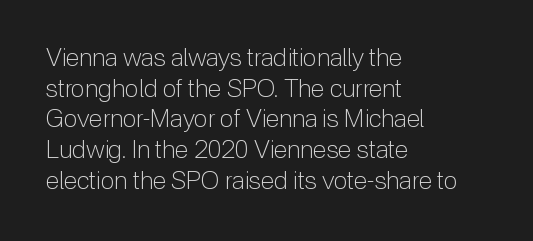
The image shows 25 px text type, upright; set left-aligned, line spacing 1.23x, normal letter spacing, not underlined.
